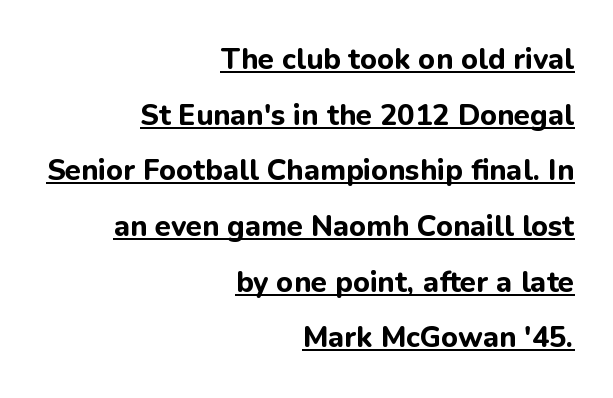
Beneath each row of characters lies a ruled line. Compared with typical paragraphs, the rows here are farther apart. Between one letter and the next there's only the usual sliver of space. Typeset ragged left — the right edge is the straight one.
